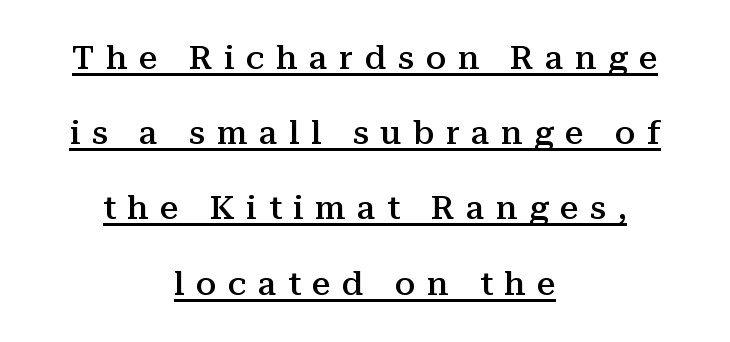
Q: Is the text bold? A: Semi-bold.
Q: Is the text italic (slanted)? A: No, it is upright.
Q: Is the typeface a serif or a sans-serif typeface? A: Serif.
Q: Is the text underlined? A: Yes.
Q: How is the paragraph aligned? A: Centered.
Q: Is the spacing between letters normal or unusually wide? A: Unusually wide.
Q: Is the spacing between lines tight, normal or loose? A: Loose.
Q: Width (condensed, normal, or wide)? A: Normal.
Q: Stroke contrast? A: Medium.
Q: x-height? A: Medium.
Q: Monospaced? A: No.
